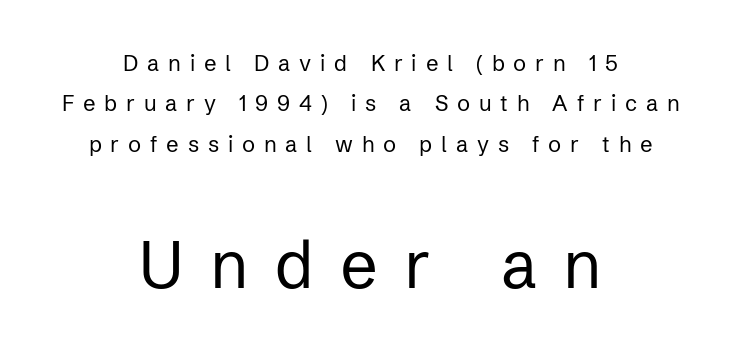
Q: Is the text bold? A: No.
Q: Is the text italic (slanted)? A: No, it is upright.
Q: Is the typeface a serif or a sans-serif typeface? A: Sans-serif.
Q: Is the text underlined? A: No.
Q: How is the paragraph aligned? A: Centered.
Q: Is the spacing between letters normal or unusually wide? A: Unusually wide.
Q: Which block of text is set in a larger size, the first (top) or the second (bottom)? A: The second (bottom) one.
Q: Width (condensed, normal, or wide)? A: Normal.
Q: Stroke contrast? A: Low.
Q: x-height? A: Medium.
Q: Monospaced? A: No.
